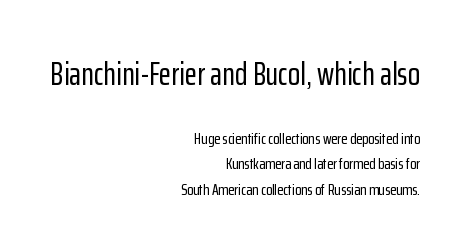
The image shows 32 px condensed sans-serif type, upright; set right-aligned, normal line spacing (1.6x), normal letter spacing, not underlined; the first (top) block is 2.0x larger; low stroke contrast and a medium x-height.
